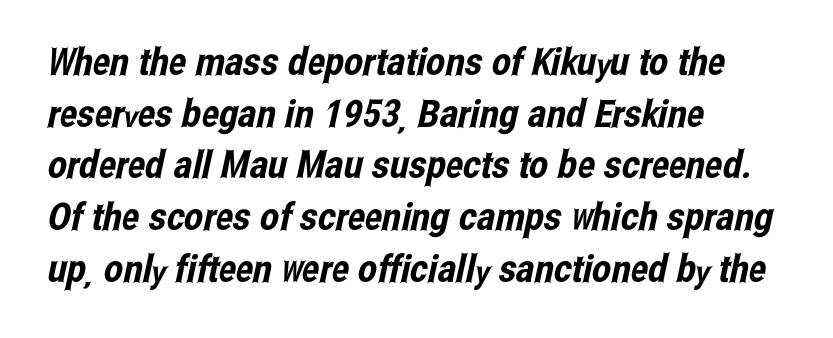
Q: Is the typeface a serif or a sans-serif typeface? A: Sans-serif.
Q: Is the text underlined? A: No.
Q: How is the paragraph aligned? A: Left-aligned.
Q: Is the spacing between letters normal or unusually wide? A: Normal.
Q: Is the spacing between lines tight, normal or loose? A: Normal.
Q: Width (condensed, normal, or wide)? A: Condensed.
Q: Stroke contrast? A: Low.
Q: x-height? A: Medium.
Q: Monospaced? A: No.
